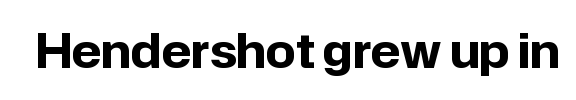
Q: Is the text bold? A: Yes.
Q: Is the text italic (slanted)? A: No, it is upright.
Q: Is the typeface a serif or a sans-serif typeface? A: Sans-serif.
Q: Is the text underlined? A: No.
Q: Is the spacing between letters normal or unusually wide? A: Normal.
Q: Width (condensed, normal, or wide)? A: Normal.
Q: Stroke contrast? A: Low.
Q: x-height? A: Medium.
Q: Monospaced? A: No.
